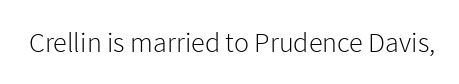
Q: Is the text bold? A: No.
Q: Is the text italic (slanted)? A: No, it is upright.
Q: Is the typeface a serif or a sans-serif typeface? A: Sans-serif.
Q: Is the text underlined? A: No.
Q: Is the spacing between letters normal or unusually wide? A: Normal.
Q: Width (condensed, normal, or wide)? A: Normal.
Q: Stroke contrast? A: Low.
Q: x-height? A: Medium.
Q: Monospaced? A: No.
